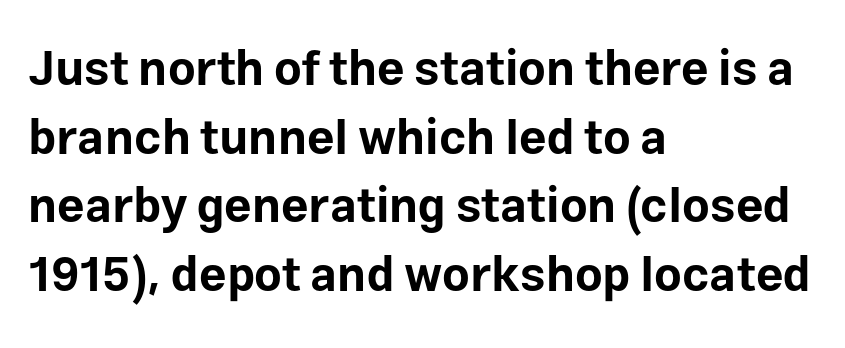
The image shows 48 px bold sans-serif type, upright; set left-aligned, normal line spacing (1.43x), normal letter spacing, not underlined; low stroke contrast and a medium x-height.
